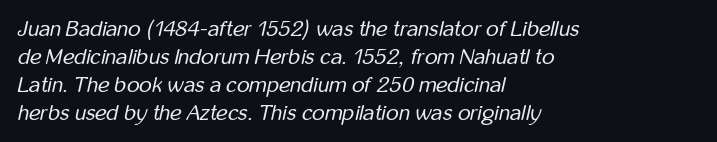
These glyphs show unthickened strokes, regular width or finer. Characters are canted at an angle relative to the baseline's perpendicular. The rendering anchors every line to the left-hand side. Leading matches the norm, producing a regular column. The passage shown has conventional tracking throughout. Quick note: underline off.
